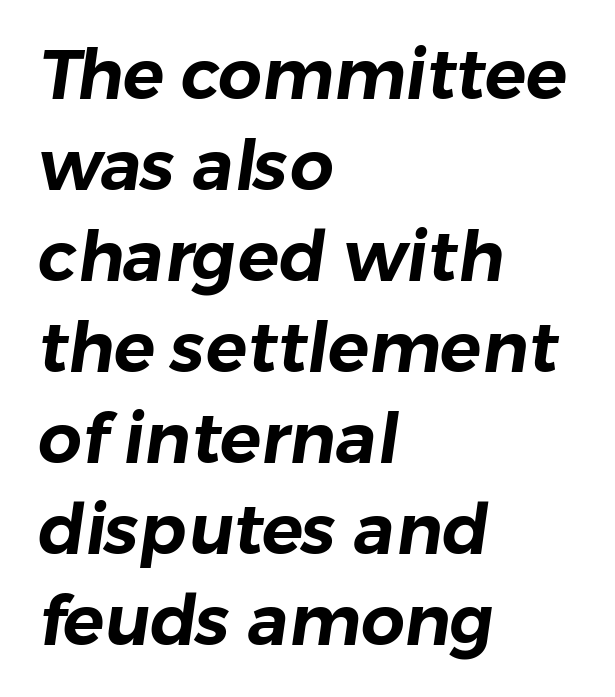
Q: Is the typeface a serif or a sans-serif typeface? A: Sans-serif.
Q: Is the text underlined? A: No.
Q: How is the paragraph aligned? A: Left-aligned.
Q: Is the spacing between letters normal or unusually wide? A: Normal.
Q: Is the spacing between lines tight, normal or loose? A: Normal.
Q: Width (condensed, normal, or wide)? A: Normal.
Q: Stroke contrast? A: Low.
Q: x-height? A: Medium.
Q: Monospaced? A: No.
